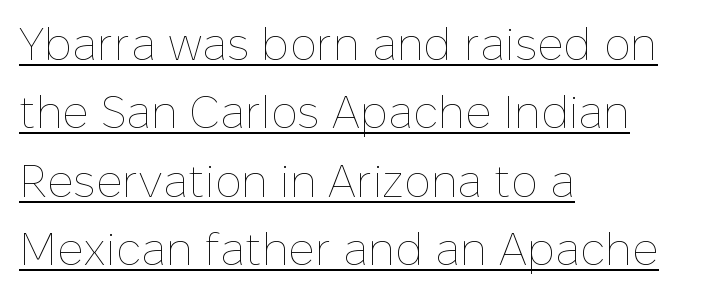
{"italic": "no", "bold": "no", "weight": "thin", "width": "normal", "stroke_contrast": "low", "x_height": "medium", "monospaced": "no", "underline": "yes", "align": "left", "line_spacing": "normal", "line_spacing_ratio": 1.52, "letter_spacing": "normal", "letter_spacing_em": 0.0, "glyph_px": 45}
